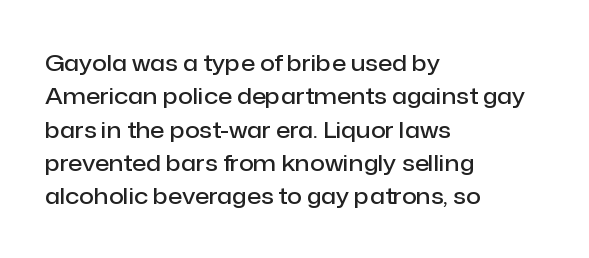
{"italic": "no", "bold": "semi", "underline": "no", "align": "left", "line_spacing": "normal", "line_spacing_ratio": 1.45, "letter_spacing": "normal", "letter_spacing_em": 0.0, "glyph_px": 23}
